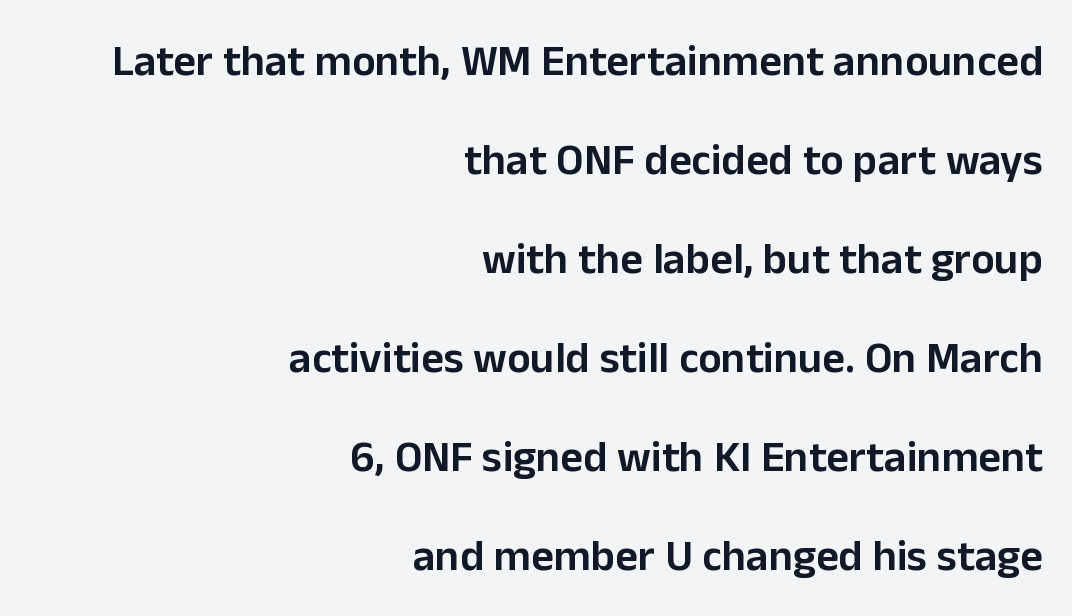
The image shows 44 px semibold sans-serif type, upright; set right-aligned, loose line spacing (2.25x), normal letter spacing, not underlined; low stroke contrast and a medium x-height.
